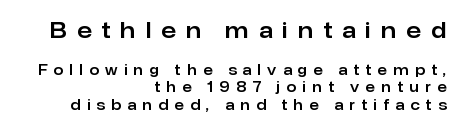
Q: Is the text italic (slanted)? A: No, it is upright.
Q: Is the text underlined? A: No.
Q: How is the paragraph aligned? A: Right-aligned.
Q: Is the spacing between letters normal or unusually wide? A: Unusually wide.
Q: Which block of text is set in a larger size, the first (top) or the second (bottom)? A: The first (top) one.
